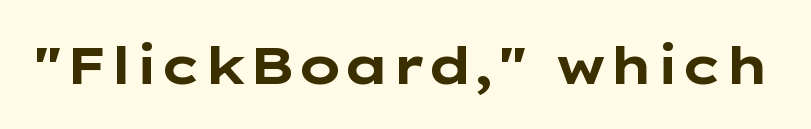
{"serif": "no", "italic": "no", "bold": "yes", "weight": "bold", "width": "wide", "stroke_contrast": "low", "x_height": "medium", "monospaced": "no", "underline": "no", "letter_spacing": "normal", "letter_spacing_em": 0.0, "glyph_px": 52}
